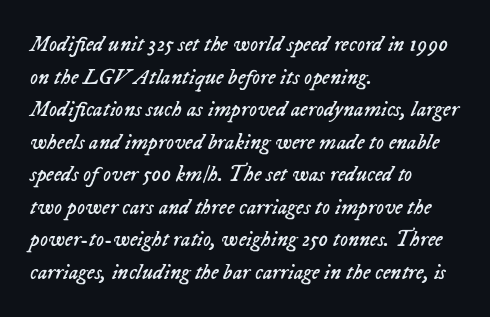
Rows of type keep a routine distance in the vertical direction. Weight: in the light-to-regular range. Observe the ordinary spacing: letters are neighbours, not strangers. The glyphs look as if they've been sheared to an angle.
